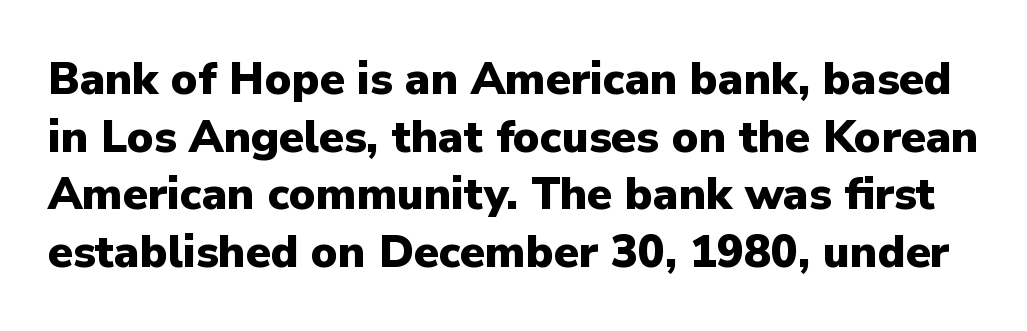
Q: Is the text bold? A: Yes.
Q: Is the text italic (slanted)? A: No, it is upright.
Q: Is the typeface a serif or a sans-serif typeface? A: Sans-serif.
Q: Is the text underlined? A: No.
Q: Is the spacing between letters normal or unusually wide? A: Normal.
Q: Is the spacing between lines tight, normal or loose? A: Normal.
Q: Width (condensed, normal, or wide)? A: Normal.
Q: Stroke contrast? A: Low.
Q: x-height? A: Medium.
Q: Monospaced? A: No.
